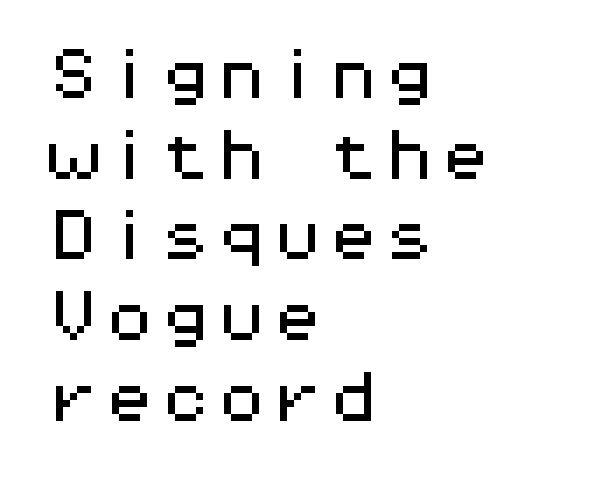
The image shows 56 px wide sans-serif type, upright, monospaced; set left-aligned, normal line spacing (1.44x), normal letter spacing, not underlined; medium stroke contrast and a medium x-height.
